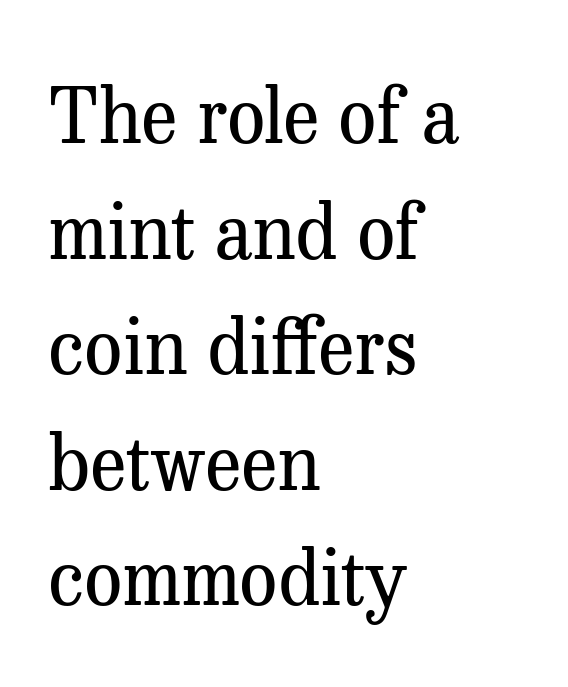
The image shows 76 px regular-weight serif type, upright; set left-aligned, normal line spacing (1.52x), normal letter spacing, not underlined; medium stroke contrast and a medium x-height.
